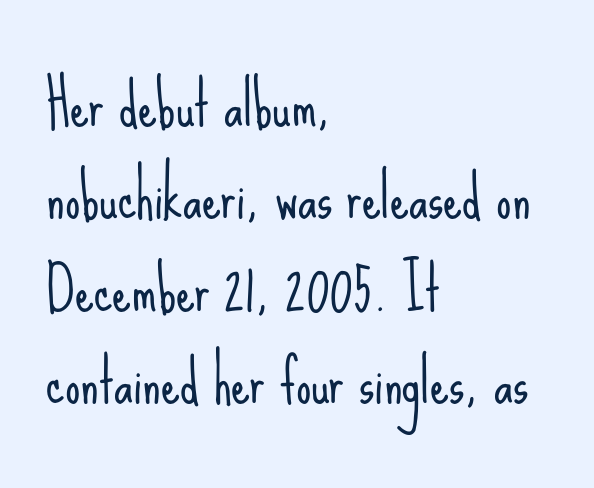
The image shows 60 px light, condensed sans-serif type, upright; set left-aligned, normal line spacing (1.54x), normal letter spacing, not underlined; low stroke contrast and a small x-height.
